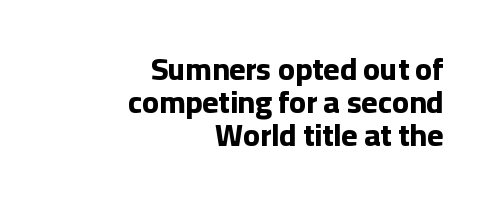
Characters remain perfectly vertical along every line. Horizontally, the lines are justified to the trailing edge only. The letters are bold, with thick, heavy strokes. Do the characters align in a grid? No, the font is proportional. Notice how descenders almost collide with the ascenders below — that's tight leading.
